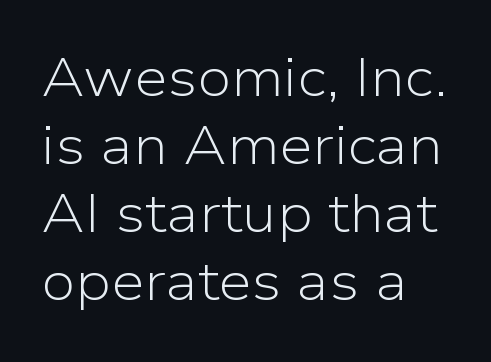
Q: Is the text bold? A: No.
Q: Is the text italic (slanted)? A: No, it is upright.
Q: Is the typeface a serif or a sans-serif typeface? A: Sans-serif.
Q: Is the text underlined? A: No.
Q: How is the paragraph aligned? A: Left-aligned.
Q: Is the spacing between letters normal or unusually wide? A: Normal.
Q: Is the spacing between lines tight, normal or loose? A: Normal.
Q: Width (condensed, normal, or wide)? A: Normal.
Q: Stroke contrast? A: Low.
Q: x-height? A: Medium.
Q: Monospaced? A: No.
